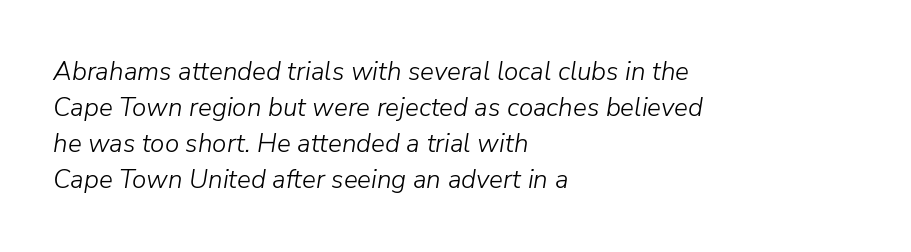
{"italic": "yes", "lean": "right", "slant_degrees": 9, "bold": "no", "underline": "no", "align": "left", "line_spacing": "normal", "line_spacing_ratio": 1.39, "letter_spacing": "normal", "letter_spacing_em": 0.0, "glyph_px": 26}
